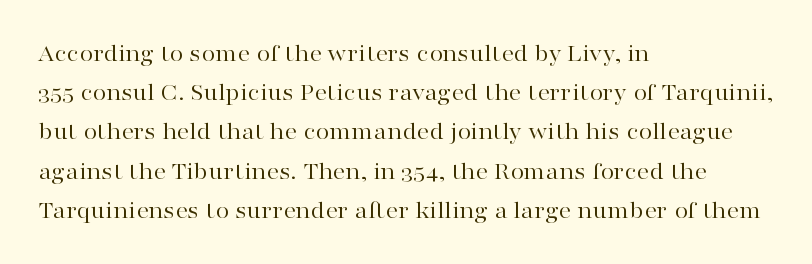
{"italic": "no", "bold": "no", "underline": "no", "align": "left", "line_spacing": "normal", "line_spacing_ratio": 1.57, "letter_spacing": "normal", "letter_spacing_em": 0.0, "glyph_px": 25}
